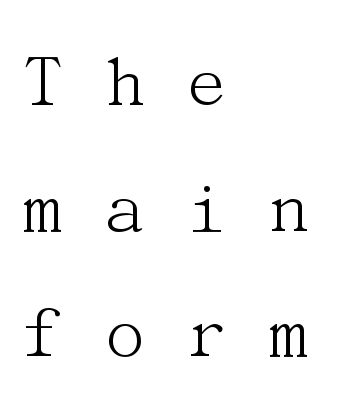
Letterform terminals end in serifs throughout the passage. This is roman type, the default non-slanted kind. Beneath every word, the page is bare. Weight: in the light-to-regular range. Normally led — the rows are evenly, conventionally spaced. Reading down the block, your eye returns to a fixed left position each line.
